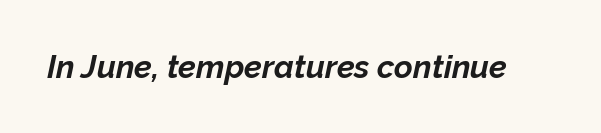
The image shows 32 px bold type, italic (leaning right); set normal letter spacing, not underlined; low stroke contrast and a medium x-height.
